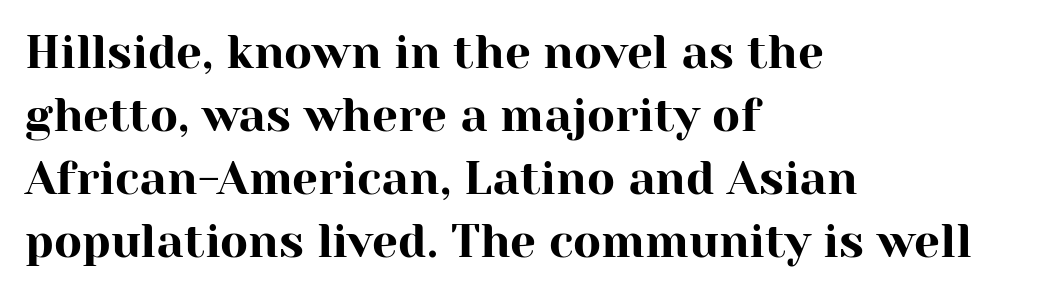
{"serif": "yes", "italic": "no", "width": "normal", "stroke_contrast": "high", "x_height": "medium", "monospaced": "no", "underline": "no", "align": "left", "line_spacing": "normal", "line_spacing_ratio": 1.37, "letter_spacing": "normal", "letter_spacing_em": 0.0, "glyph_px": 46}
